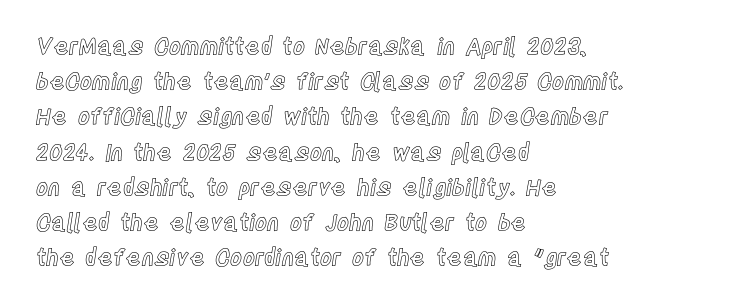
The designer left line spacing at the default. The face used here is rendered with its standard letterfit. The rag falls on the right side of this text block. The words here are not underlined.
